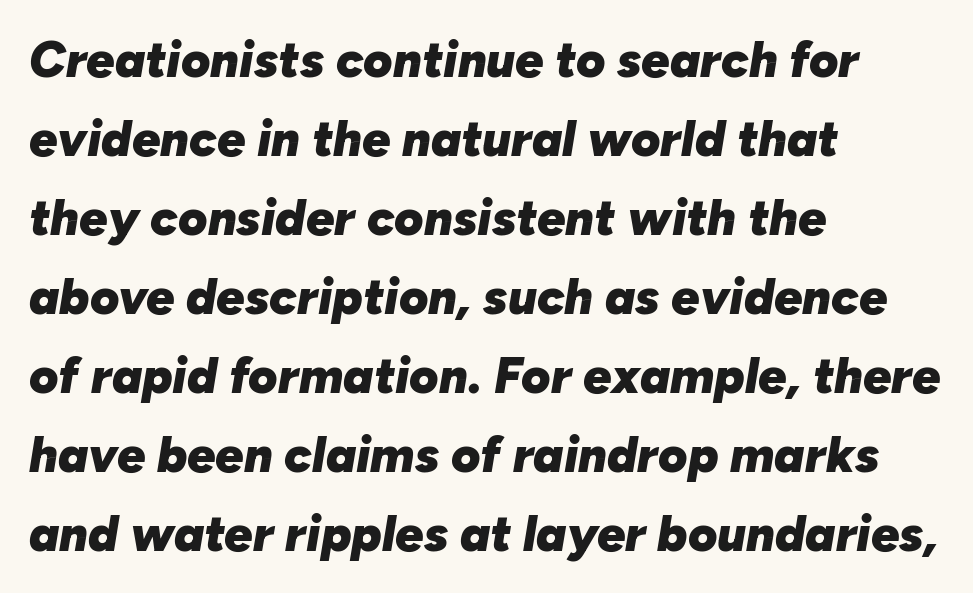
{"italic": "yes", "lean": "right", "slant_degrees": 10, "bold": "yes", "weight": "heavy", "width": "normal", "stroke_contrast": "low", "x_height": "medium", "monospaced": "no", "underline": "no", "align": "left", "line_spacing": "normal", "line_spacing_ratio": 1.58, "letter_spacing": "normal", "letter_spacing_em": 0.0, "glyph_px": 50}
